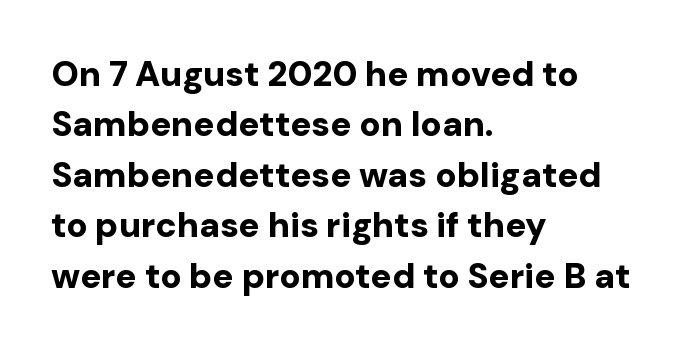
The image shows 35 px bold sans-serif type, upright; set left-aligned, normal line spacing (1.44x), normal letter spacing, not underlined; low stroke contrast and a medium x-height.
